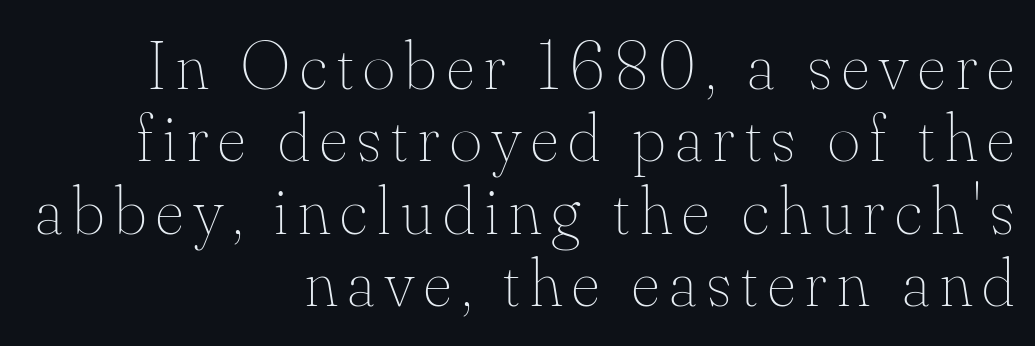
Quick note: not italic, upright. Cramped leading. The rendering anchors every line to the right-hand side. Stroke mass is kept to a normal reading level or below.
